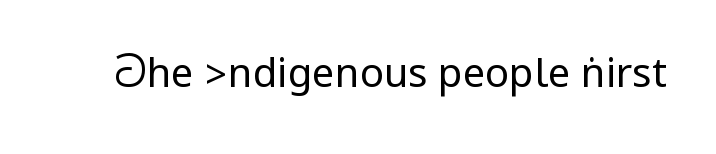
The image shows 40 px regular-weight, condensed sans-serif type, upright; set normal letter spacing, not underlined; low stroke contrast.
